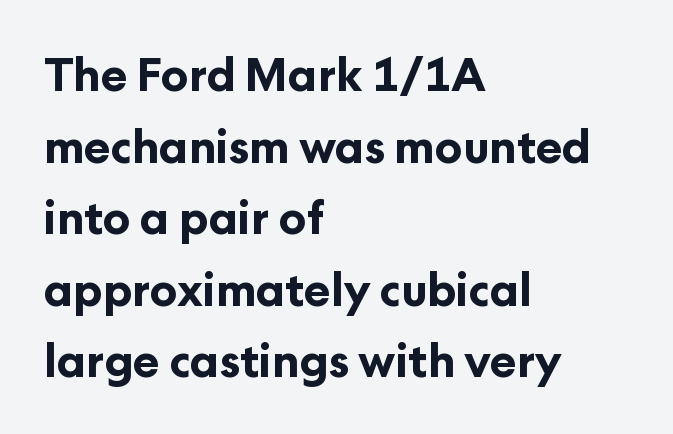
Horizontally, the lines are justified to the leading edge only. Strong, thick strokes mark this as bold type. Nobody drew a line under any word here. No extra tracking has been applied to these lines. Serifs: no, the terminals of the letterforms are clean.
